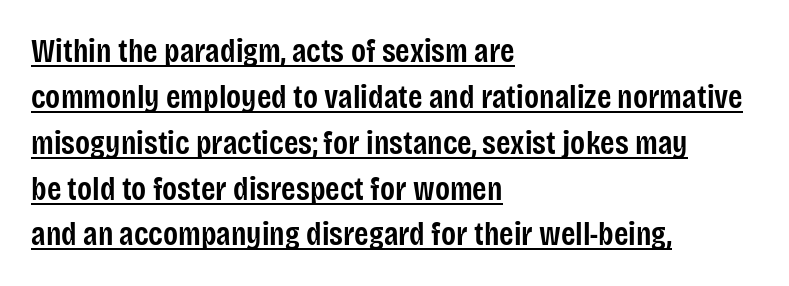
Q: Is the text bold? A: Semi-bold.
Q: Is the text italic (slanted)? A: No, it is upright.
Q: Is the typeface a serif or a sans-serif typeface? A: Sans-serif.
Q: Is the text underlined? A: Yes.
Q: How is the paragraph aligned? A: Left-aligned.
Q: Is the spacing between letters normal or unusually wide? A: Normal.
Q: Is the spacing between lines tight, normal or loose? A: Normal.
Q: Width (condensed, normal, or wide)? A: Condensed.
Q: Stroke contrast? A: Low.
Q: x-height? A: Large.
Q: Monospaced? A: No.
